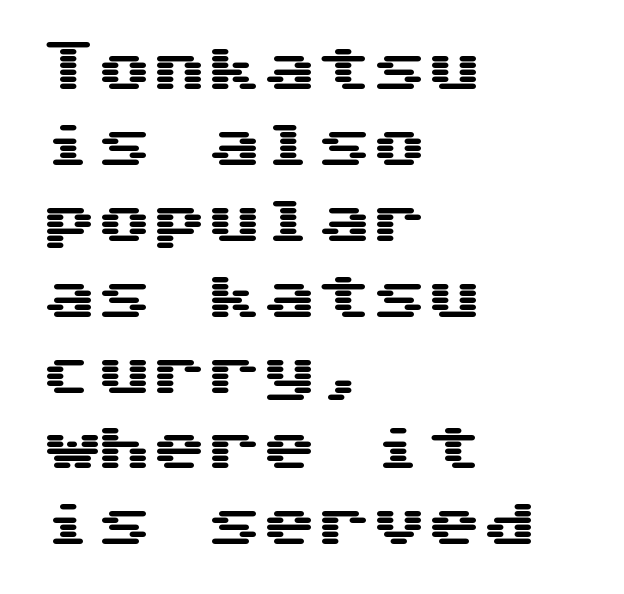
The space beneath each line is pristine and unruled. The rendering keeps characters at their native spacing. A typesetter would mark this as roman, not italic. Each letter, wide or thin by design, is forced into the same width here.
